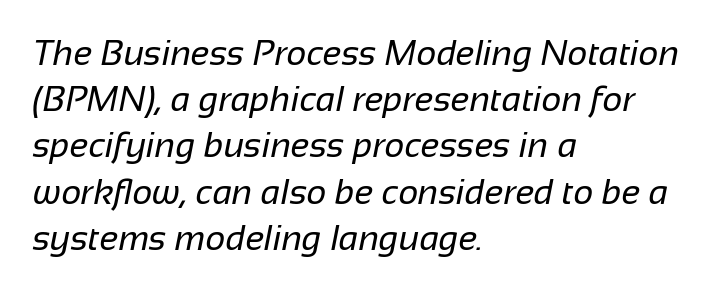
Q: Is the text bold? A: No.
Q: Is the typeface a serif or a sans-serif typeface? A: Sans-serif.
Q: Is the text underlined? A: No.
Q: How is the paragraph aligned? A: Left-aligned.
Q: Is the spacing between letters normal or unusually wide? A: Normal.
Q: Is the spacing between lines tight, normal or loose? A: Normal.
Q: Width (condensed, normal, or wide)? A: Normal.
Q: Stroke contrast? A: Low.
Q: x-height? A: Medium.
Q: Monospaced? A: No.
